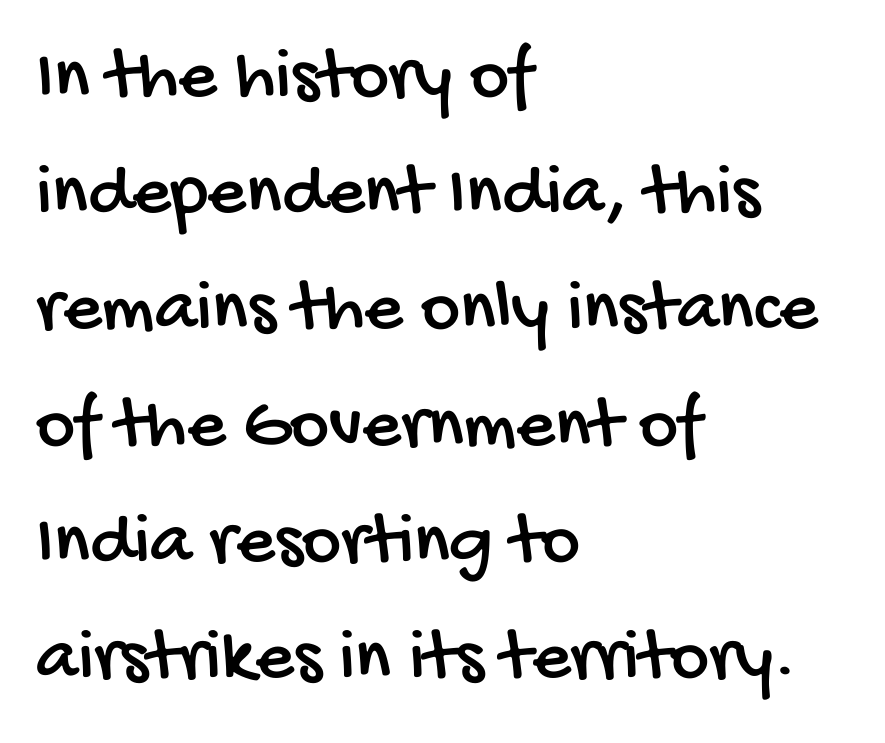
Q: Is the typeface a serif or a sans-serif typeface? A: Sans-serif.
Q: Is the text underlined? A: No.
Q: How is the paragraph aligned? A: Left-aligned.
Q: Is the spacing between letters normal or unusually wide? A: Normal.
Q: Is the spacing between lines tight, normal or loose? A: Normal.
Q: Width (condensed, normal, or wide)? A: Condensed.
Q: Stroke contrast? A: Low.
Q: x-height? A: Large.
Q: Monospaced? A: No.
